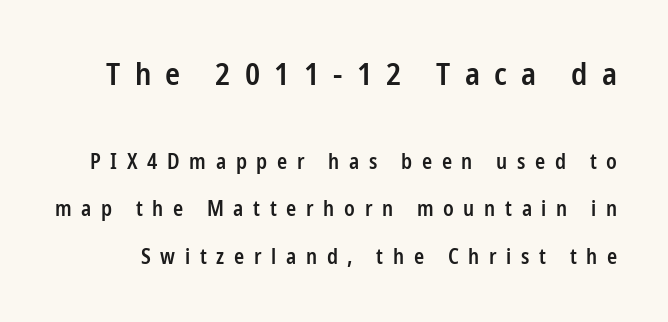
Honestly, the letter spacing is so wide it's the main thing you notice. These words are printed semibold, heavier than regular yet not bold. To sum up the face: it is a sans, with no serifs. Honestly, there is no underline to notice here at all.
